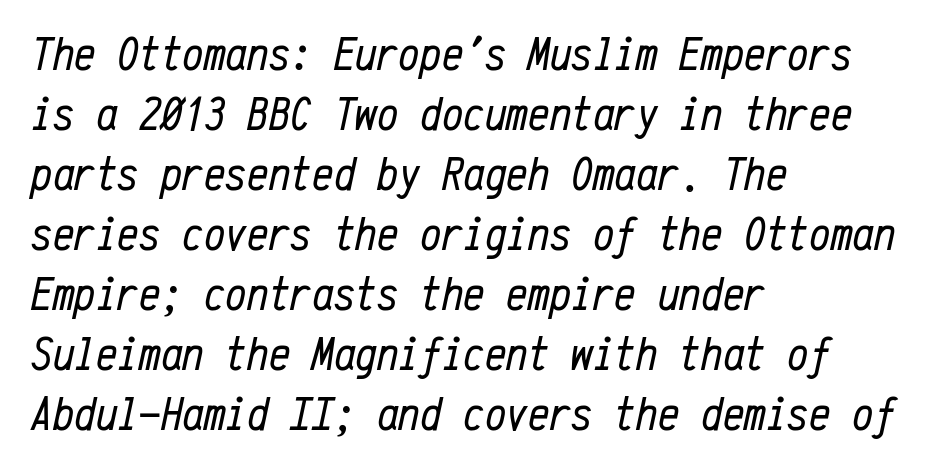
{"italic": "yes", "lean": "right", "slant_degrees": 12, "bold": "no", "weight": "regular", "width": "condensed", "stroke_contrast": "low", "x_height": "medium", "monospaced": "yes", "underline": "no", "align": "left", "line_spacing": "normal", "line_spacing_ratio": 1.25, "letter_spacing": "normal", "letter_spacing_em": 0.0, "glyph_px": 48}
